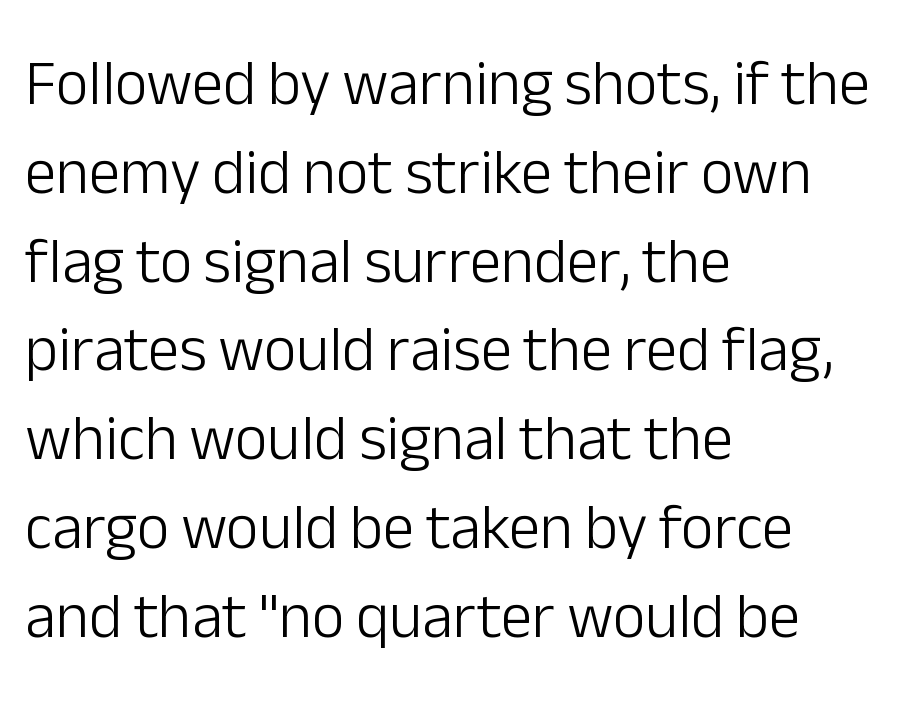
Q: Is the text bold? A: No.
Q: Is the text italic (slanted)? A: No, it is upright.
Q: Is the typeface a serif or a sans-serif typeface? A: Sans-serif.
Q: Is the text underlined? A: No.
Q: How is the paragraph aligned? A: Left-aligned.
Q: Is the spacing between letters normal or unusually wide? A: Normal.
Q: Is the spacing between lines tight, normal or loose? A: Normal.
Q: Width (condensed, normal, or wide)? A: Normal.
Q: Stroke contrast? A: Low.
Q: x-height? A: Medium.
Q: Monospaced? A: No.
